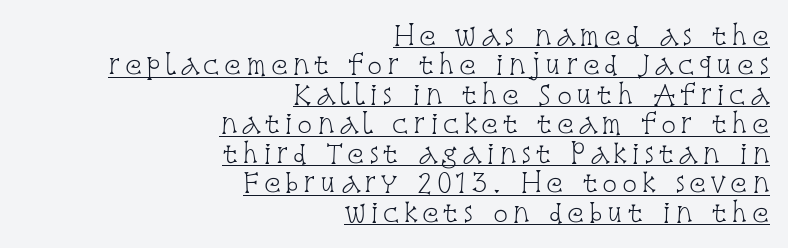
{"italic": "no", "bold": "no", "underline": "yes", "align": "right", "line_spacing_ratio": 1.18, "glyph_px": 25}
